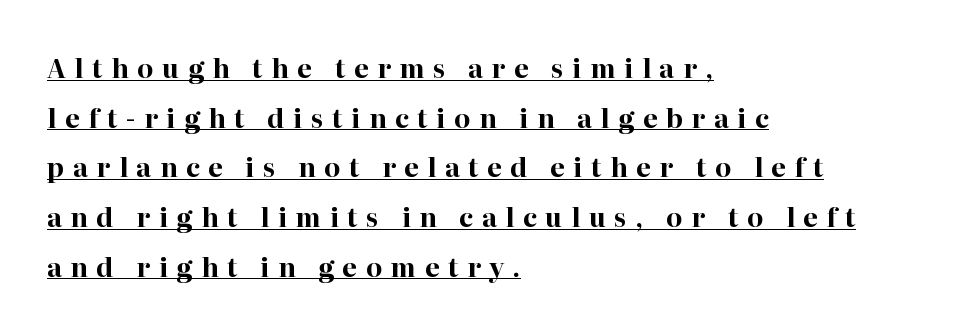
Students, note that the glyphs here are deliberately spaced far apart. Do the letters lean? They stand straight. Decoration check: the copy is underlined. The passage is arranged the way most books set body copy — flush left.
